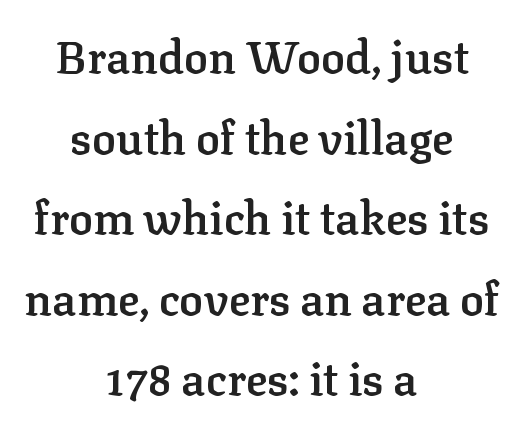
{"serif": "yes", "italic": "no", "bold": "semi", "weight": "semibold", "width": "normal", "stroke_contrast": "low", "x_height": "medium", "monospaced": "no", "underline": "no", "align": "center", "line_spacing_ratio": 1.79, "letter_spacing": "normal", "letter_spacing_em": 0.0, "glyph_px": 45}
